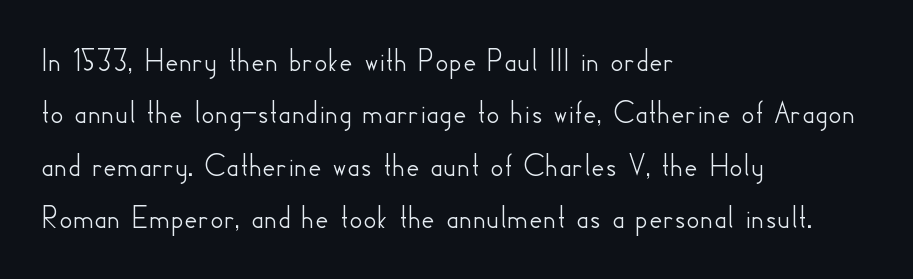
Q: Is the text italic (slanted)? A: No, it is upright.
Q: Is the typeface a serif or a sans-serif typeface? A: Sans-serif.
Q: Is the text underlined? A: No.
Q: How is the paragraph aligned? A: Left-aligned.
Q: Is the spacing between letters normal or unusually wide? A: Normal.
Q: Is the spacing between lines tight, normal or loose? A: Normal.
Q: Width (condensed, normal, or wide)? A: Normal.
Q: Stroke contrast? A: Low.
Q: x-height? A: Small.
Q: Monospaced? A: No.
